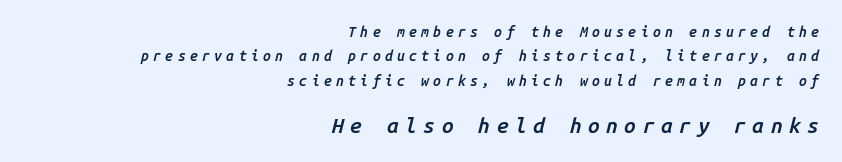
Q: Is the text bold? A: Semi-bold.
Q: Is the text italic (slanted)? A: Yes, it leans right by about 14 degrees.
Q: Is the text underlined? A: No.
Q: How is the paragraph aligned? A: Right-aligned.
Q: Is the spacing between letters normal or unusually wide? A: Unusually wide.
Q: Which block of text is set in a larger size, the first (top) or the second (bottom)? A: The second (bottom) one.
